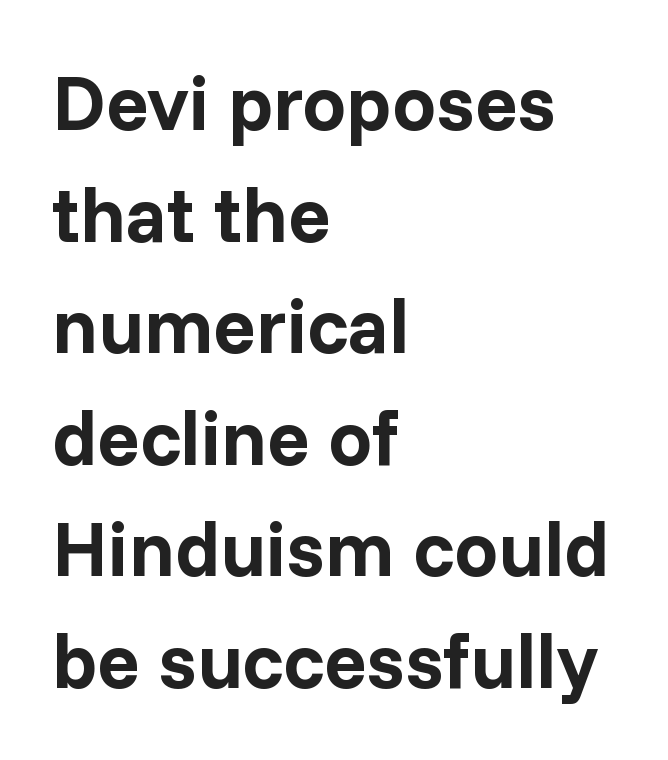
{"serif": "no", "italic": "no", "bold": "yes", "weight": "bold", "width": "normal", "stroke_contrast": "low", "x_height": "medium", "monospaced": "no", "underline": "no", "align": "left", "line_spacing": "normal", "line_spacing_ratio": 1.43, "letter_spacing": "normal", "letter_spacing_em": 0.0, "glyph_px": 78}
